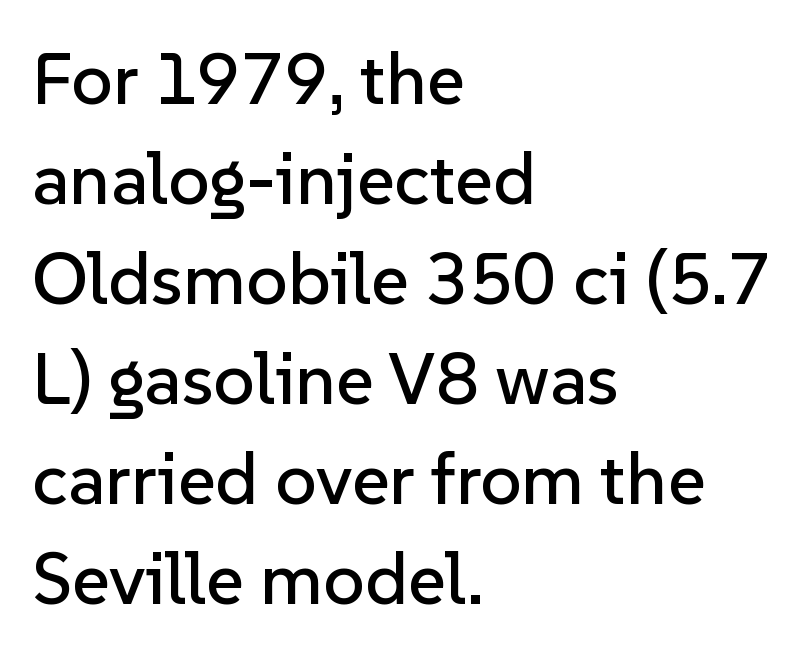
{"serif": "no", "italic": "no", "width": "normal", "stroke_contrast": "low", "x_height": "medium", "monospaced": "no", "underline": "no", "align": "left", "line_spacing": "normal", "line_spacing_ratio": 1.37, "letter_spacing": "normal", "letter_spacing_em": 0.0, "glyph_px": 73}
